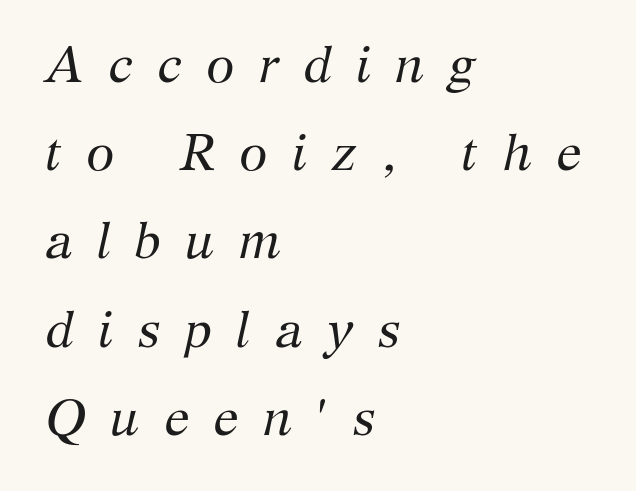
The image shows 51 px regular-weight serif type, italic (leaning right); set left-aligned, line spacing 1.73x, unusually wide letter spacing (+0.48 em), not underlined; medium stroke contrast and a medium x-height.
